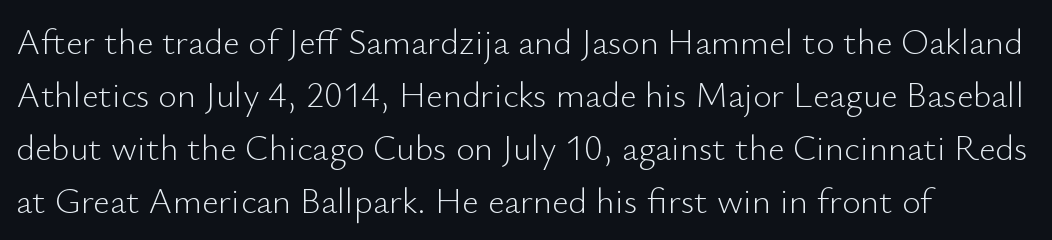
The typography opts for an upright posture over an oblique one. The letters advance in unequal steps, a hallmark of proportional type. A bare baseline throughout the passage. Look at the bottom of the vertical strokes: they stop flat, with no serifs.
